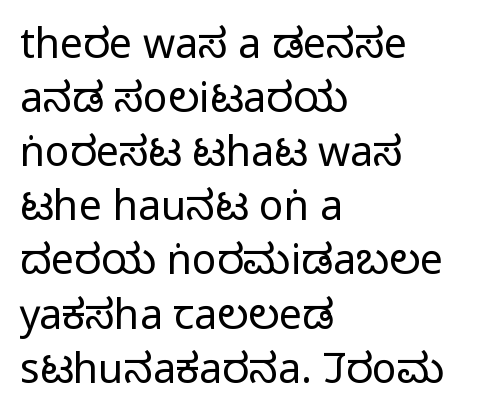
Tall strokes in this sample are plumb rather than angled. These lines stack with their left ends in a neat column. Look at the tracking — it's just the regular setting, nothing added. The glyphs in this specimen are sans serif. Summary of weight: not heavy and not bold. This sample has the flowing, uneven cadence of proportional lettering.
